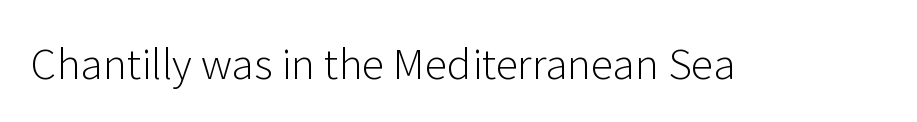
I'd call this a sans setting — the letters go barefoot. The zone under the glyphs is completely vacant. No chunkiness to these letters — they're not bold. The rendering uses natural spacing where letterforms have individual widths. You can tell it's not italic because the verticals are truly vertical. Tracking value appears to be zero — textbook default spacing.
